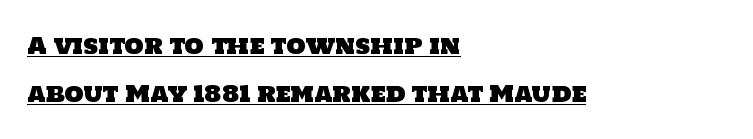
{"underline": "yes", "align": "left", "line_spacing": "loose", "line_spacing_ratio": 2.18, "letter_spacing": "normal", "letter_spacing_em": 0.0, "glyph_px": 22}
